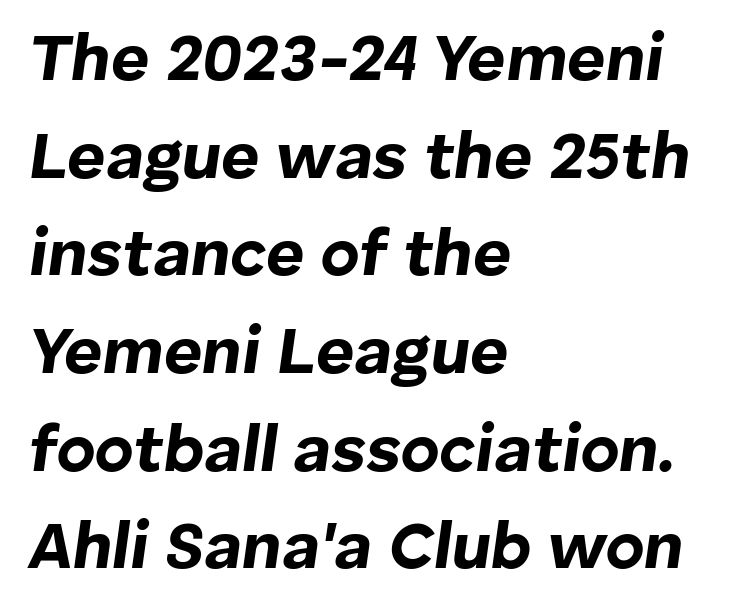
{"italic": "yes", "lean": "right", "slant_degrees": 8, "bold": "yes", "weight": "bold", "width": "normal", "stroke_contrast": "low", "x_height": "medium", "monospaced": "no", "underline": "no", "align": "left", "line_spacing": "normal", "line_spacing_ratio": 1.48, "letter_spacing": "normal", "letter_spacing_em": 0.0, "glyph_px": 66}
